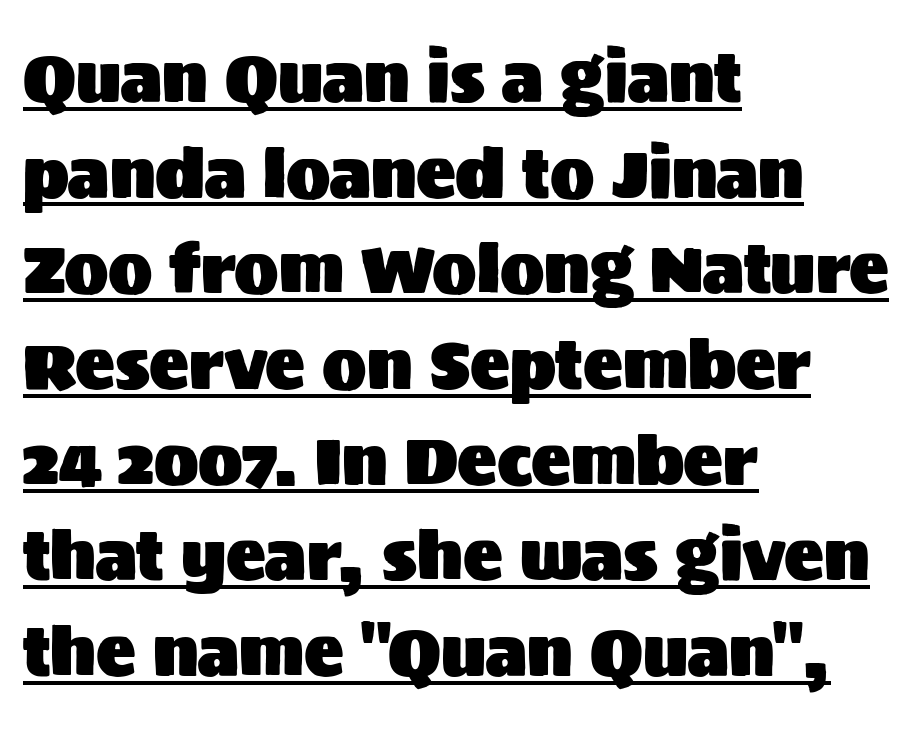
Q: Is the text italic (slanted)? A: No, it is upright.
Q: Is the typeface a serif or a sans-serif typeface? A: Sans-serif.
Q: Is the text underlined? A: Yes.
Q: How is the paragraph aligned? A: Left-aligned.
Q: Is the spacing between letters normal or unusually wide? A: Normal.
Q: Is the spacing between lines tight, normal or loose? A: Normal.
Q: Width (condensed, normal, or wide)? A: Normal.
Q: Stroke contrast? A: Medium.
Q: x-height? A: Large.
Q: Monospaced? A: No.
